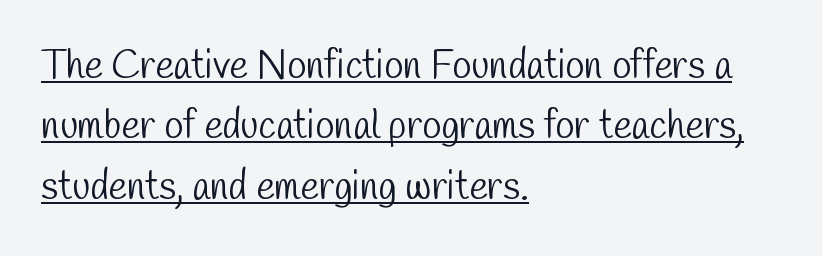
Is this a fixed-width face? No — the glyphs have proportional, varying widths. The gaps between neighbouring characters are ordinary and unremarkable. Alignment: flush left. The letters look calm and open, with moderate or lighter stems.
